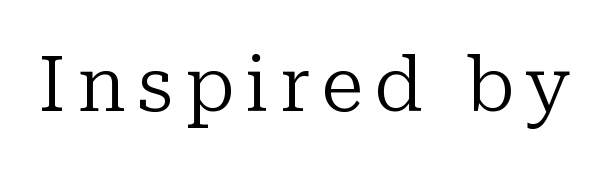
The image shows 77 px regular-weight serif type, upright; set not underlined; low stroke contrast and a medium x-height.
